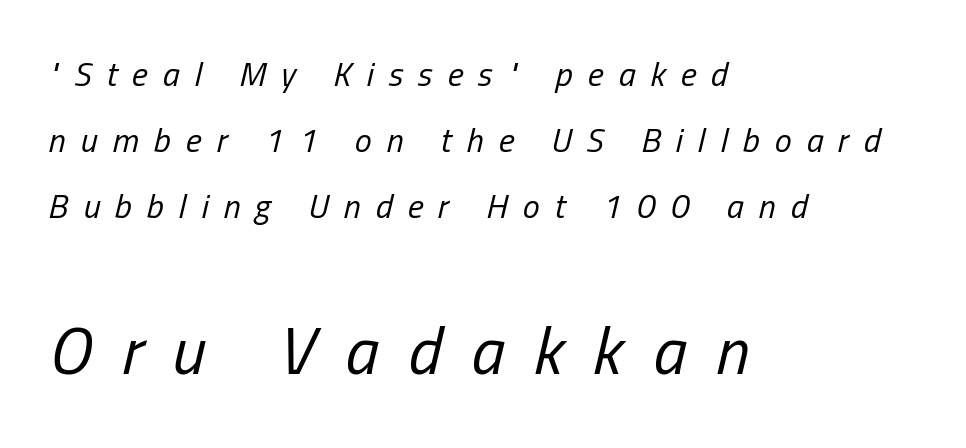
The image shows 67 px regular-weight, condensed type, italic (leaning right); set left-aligned, loose line spacing (1.94x), unusually wide letter spacing (+0.44 em), not underlined; the second (bottom) block is 1.97x larger; low stroke contrast and a medium x-height.
